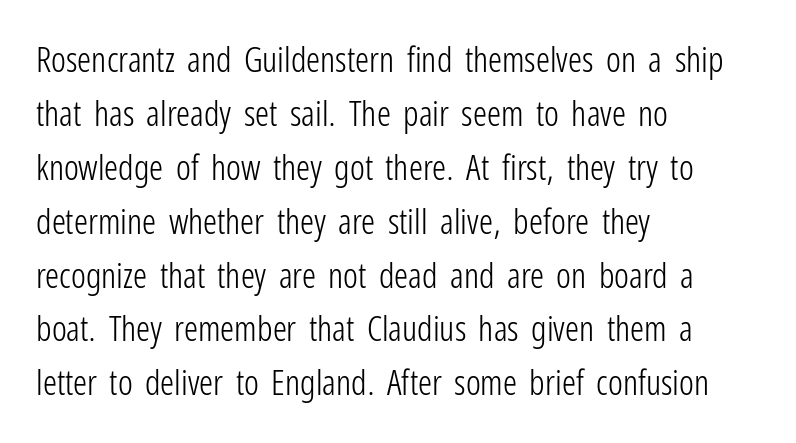
The image shows 35 px light, condensed sans-serif type, upright; set left-aligned, normal line spacing (1.54x), normal letter spacing, not underlined; low stroke contrast and a medium x-height.
